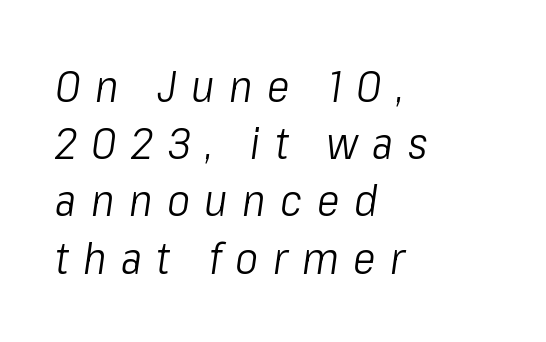
Does the leading feel generous? No, just average. Substantial extra tracking has been applied to these lines. Spacing verdict: proportional, widths tailored to each character. The words here are not underlined.
